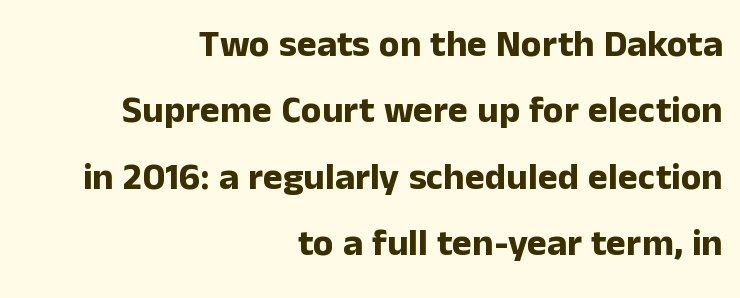
{"serif": "no", "italic": "no", "bold": "yes", "weight": "bold", "width": "normal", "stroke_contrast": "low", "x_height": "medium", "monospaced": "no", "underline": "no", "align": "right", "line_spacing_ratio": 1.75, "letter_spacing": "normal", "letter_spacing_em": 0.0, "glyph_px": 38}
